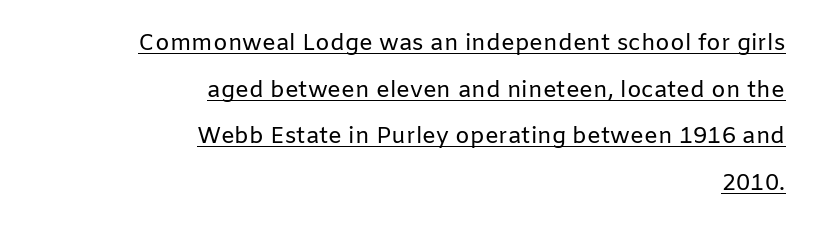
The image shows 23 px text type, upright; set right-aligned, loose line spacing (2.03x), normal letter spacing, underlined.
